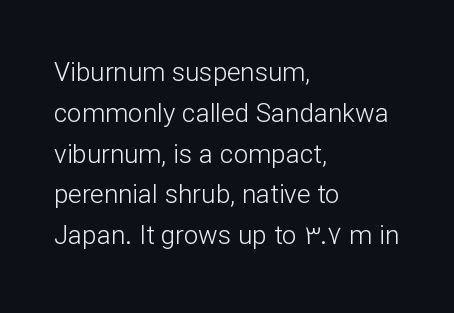
{"italic": "no", "bold": "no", "underline": "no", "align": "left", "line_spacing": "normal", "line_spacing_ratio": 1.57, "letter_spacing": "normal", "letter_spacing_em": 0.0, "glyph_px": 26}
